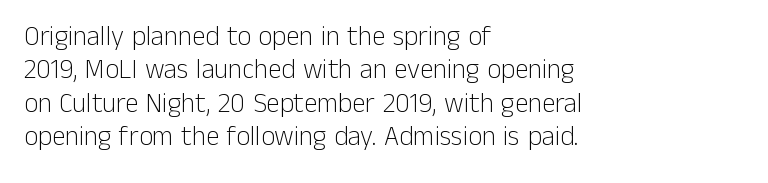
No letter is thick-stroked: the sample isn't bold. This rendering leaves character spacing at its baseline value. A bare baseline throughout the passage. Line beginnings align vertically; line endings do not. This sample uses an upright cut, with every glyph sitting square on the baseline.
